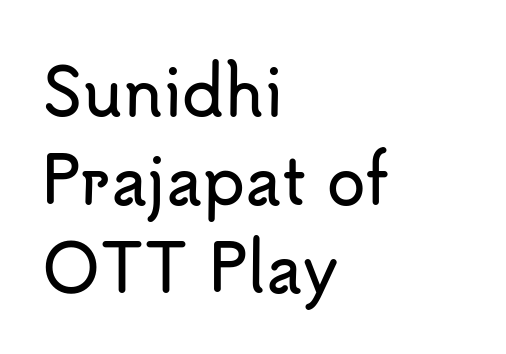
When letters stand straight like this, we call the style roman or upright. How are the letters spaced? Ordinarily, with no added tracking. The font family rendered here belongs to the sans-serif group. This rendering features lettering with no underline. Compared with typical paragraphs, the rows here are spaced about the same. This sample has the flowing, uneven cadence of proportional lettering.
